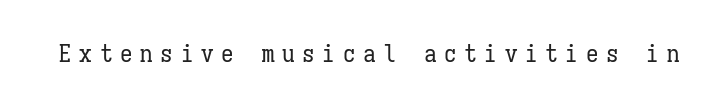
Q: Is the text bold? A: No.
Q: Is the text italic (slanted)? A: No, it is upright.
Q: Is the text underlined? A: No.
Q: Is the spacing between letters normal or unusually wide? A: Unusually wide.
